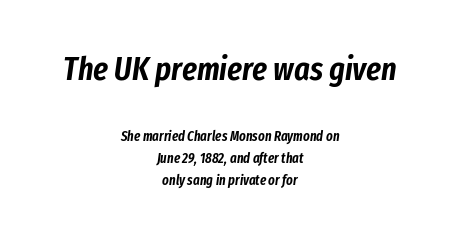
The image shows 33 px condensed type, italic (leaning right); set centered, normal line spacing (1.56x), normal letter spacing, not underlined; the first (top) block is 2.36x larger; low stroke contrast and a medium x-height.
